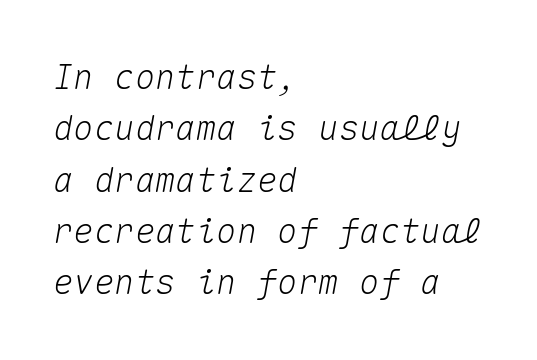
Q: Is the text italic (slanted)? A: Yes, it leans right by about 10 degrees.
Q: Is the text underlined? A: No.
Q: How is the paragraph aligned? A: Left-aligned.
Q: Is the spacing between letters normal or unusually wide? A: Normal.
Q: Is the spacing between lines tight, normal or loose? A: Normal.
Q: Width (condensed, normal, or wide)? A: Normal.
Q: Stroke contrast? A: Medium.
Q: x-height? A: Medium.
Q: Monospaced? A: Yes.
